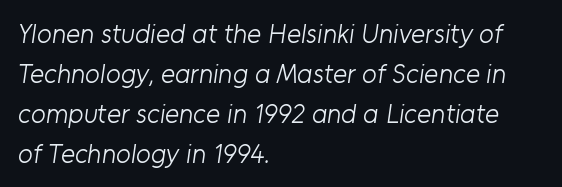
{"bold": "no", "underline": "no", "align": "left", "line_spacing": "normal", "line_spacing_ratio": 1.48, "letter_spacing": "normal", "letter_spacing_em": 0.0, "glyph_px": 27}
